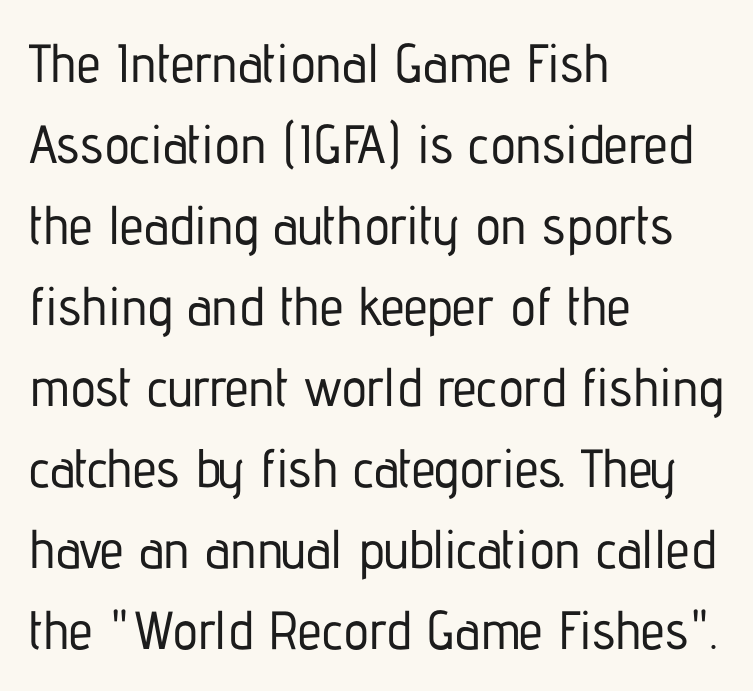
This is the regular roman posture of the typeface. Typographically, this falls in the sans-serif category. There is no visible air inserted between adjacent glyphs. The glyphs are unaccompanied by any horizontal stroke below them. Normally led — the rows are evenly, conventionally spaced. Which margin do the lines hug? The left one — the right edge is uneven.
